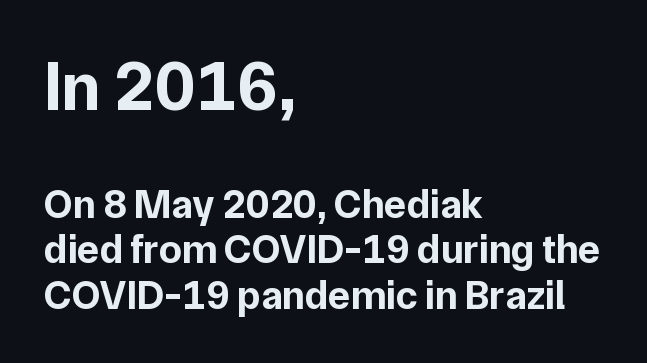
{"serif": "no", "italic": "no", "bold": "yes", "weight": "bold", "width": "normal", "stroke_contrast": "low", "x_height": "medium", "monospaced": "no", "underline": "no", "align": "left", "line_spacing": "tight", "line_spacing_ratio": 1.11, "letter_spacing": "normal", "letter_spacing_em": 0.0, "larger_block": "first", "size_ratio": 1.73, "glyph_px": 71}
